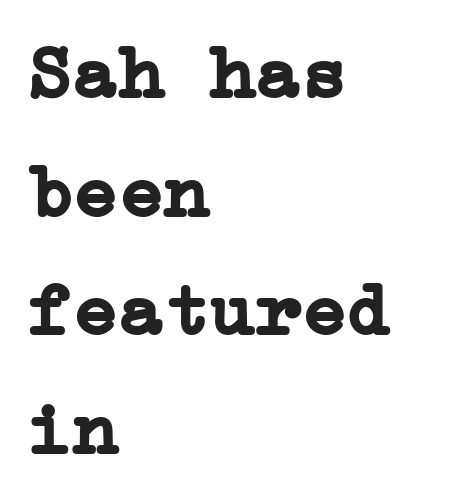
I'd call this a serif setting — the letters wear small feet. Words float on clear page, feet unadorned. The vertical gap from one line to the next is medium. The letters are bold, with thick, heavy strokes.
